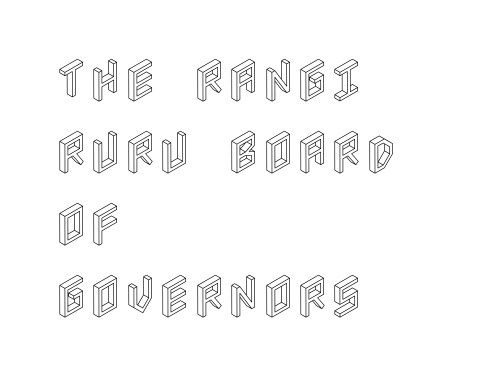
The image shows 47 px condensed type, upright; set left-aligned, normal line spacing (1.53x), normal letter spacing, not underlined; a large x-height.
